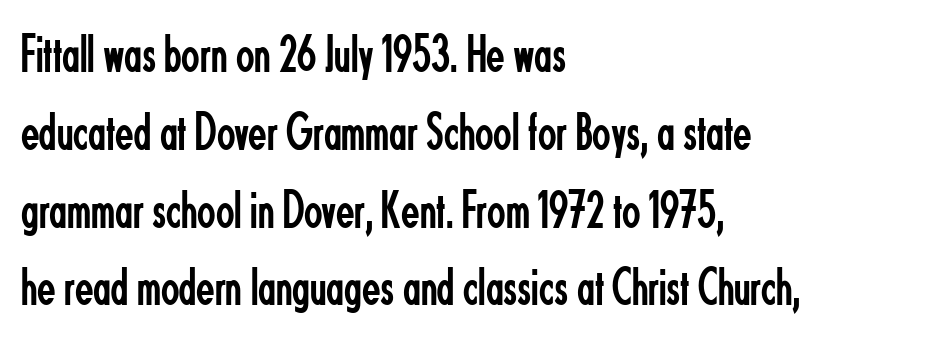
The image shows 54 px regular-weight, condensed sans-serif type, upright; set left-aligned, normal line spacing (1.44x), normal letter spacing, not underlined; low stroke contrast and a small x-height.
